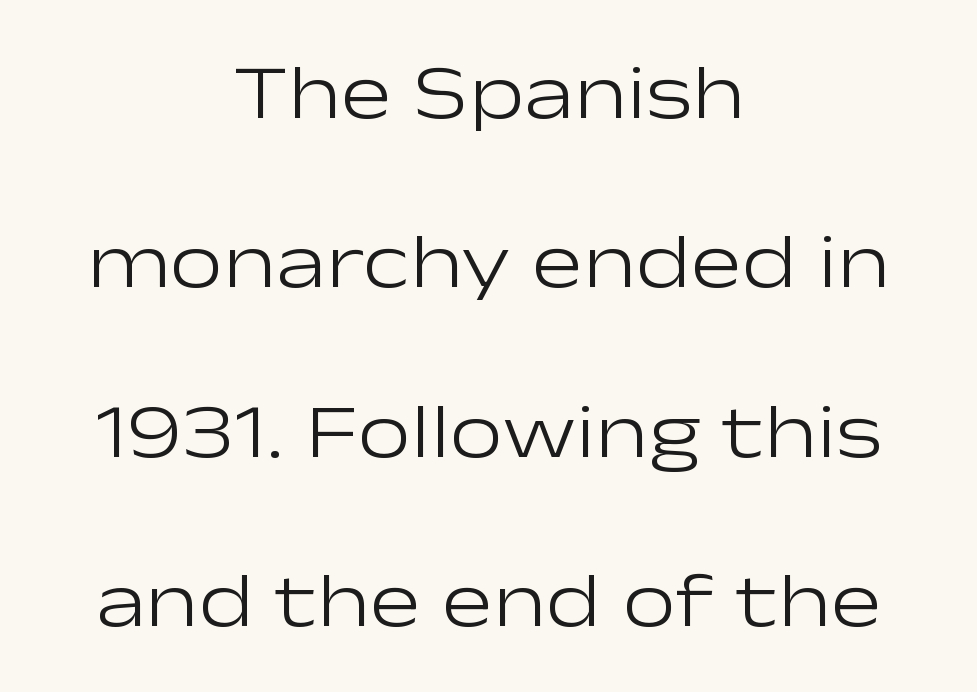
Upright lettering throughout. Spacing verdict: proportional, widths tailored to each character. In CSS terms this would be text-align: center. The letterforms sit shoulder to shoulder at normal distance.
